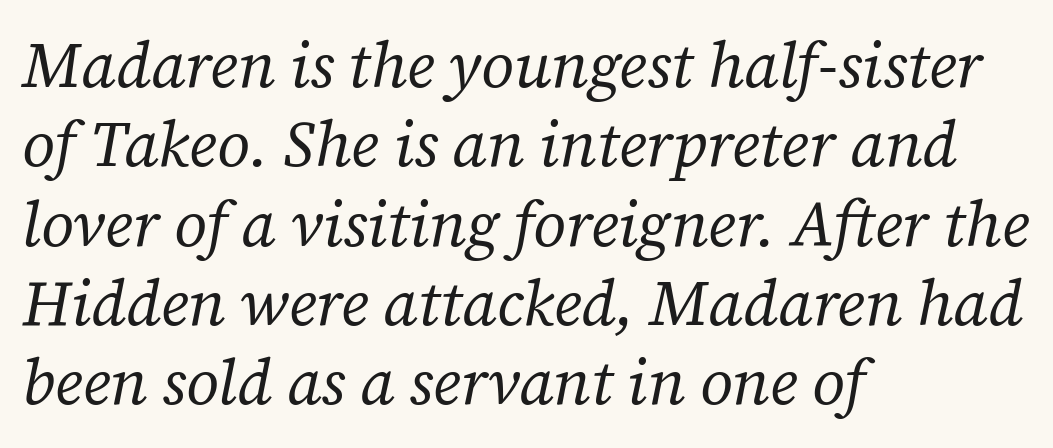
The image shows 64 px regular-weight serif type, italic (leaning right); set left-aligned, line spacing 1.24x, normal letter spacing, not underlined; low stroke contrast and a medium x-height.
